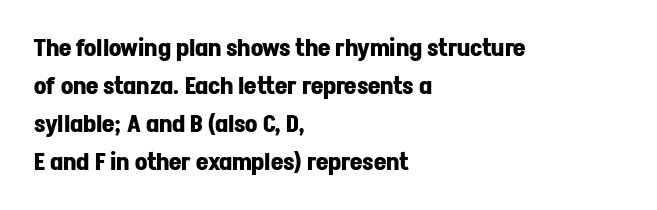
Any mark beneath the type? The region is blank. The letters stand upright; this is a roman face. The type is set solid horizontally, with unmodified tracking. Which margin do the lines hug? The left one — the right edge is uneven. The rendering uses a bold face; every stroke is thick and dark.
